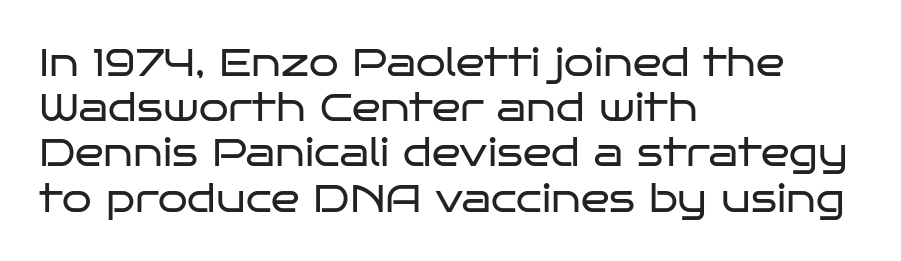
{"serif": "no", "italic": "no", "bold": "no", "weight": "regular", "width": "wide", "stroke_contrast": "low", "x_height": "large", "monospaced": "no", "underline": "no", "align": "left", "line_spacing_ratio": 1.19, "letter_spacing": "normal", "letter_spacing_em": 0.0, "glyph_px": 38}
